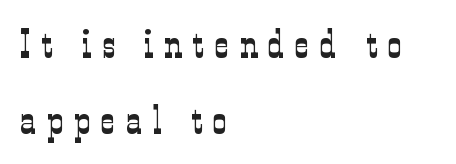
Italic: no, the glyphs are upright roman. The compositor pushed each line to the left boundary. Looks like regular typesetting: each glyph gets only the width it needs. You can tell from the footed stems that serif type was used. Bare-footed words on every line. The tracking jumps out immediately: characters are airy and widely separated.
